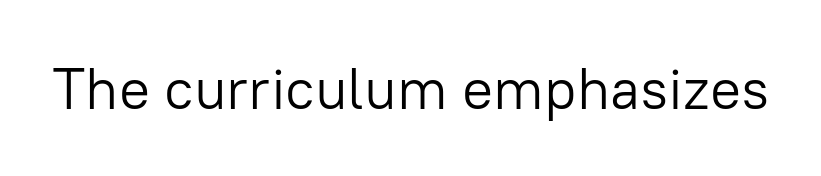
Q: Is the text bold? A: No.
Q: Is the text italic (slanted)? A: No, it is upright.
Q: Is the typeface a serif or a sans-serif typeface? A: Sans-serif.
Q: Is the text underlined? A: No.
Q: Is the spacing between letters normal or unusually wide? A: Normal.
Q: Width (condensed, normal, or wide)? A: Normal.
Q: Stroke contrast? A: Low.
Q: x-height? A: Medium.
Q: Monospaced? A: No.
